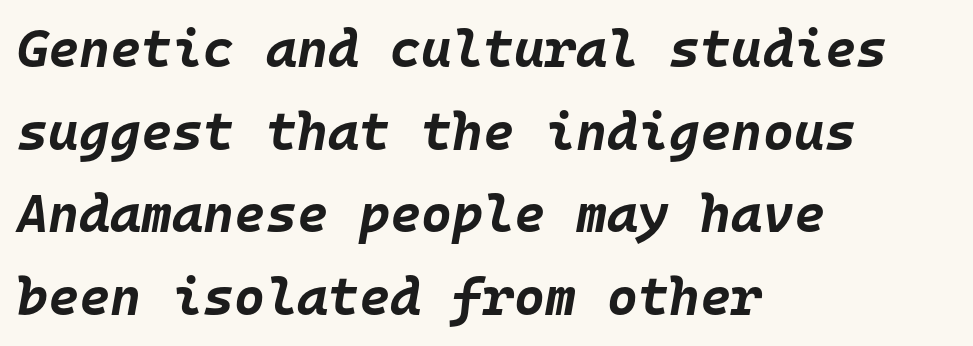
Q: Is the text bold? A: Yes.
Q: Is the text italic (slanted)? A: Yes, it leans right by about 10 degrees.
Q: Is the text underlined? A: No.
Q: How is the paragraph aligned? A: Left-aligned.
Q: Is the spacing between letters normal or unusually wide? A: Normal.
Q: Is the spacing between lines tight, normal or loose? A: Normal.
Q: Width (condensed, normal, or wide)? A: Normal.
Q: Stroke contrast? A: Low.
Q: x-height? A: Large.
Q: Monospaced? A: Yes.
